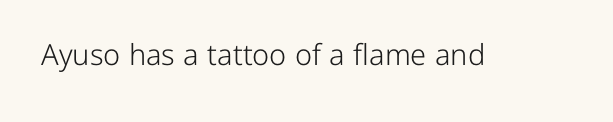
{"serif": "no", "italic": "no", "bold": "no", "weight": "light", "width": "normal", "stroke_contrast": "low", "x_height": "medium", "monospaced": "no", "underline": "no", "letter_spacing": "normal", "letter_spacing_em": 0.0, "glyph_px": 29}
